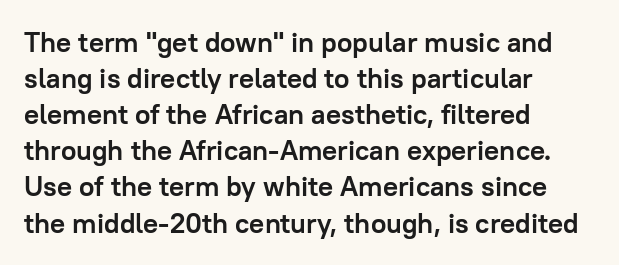
{"serif": "no", "italic": "no", "bold": "yes", "weight": "semibold", "width": "normal", "stroke_contrast": "low", "x_height": "medium", "monospaced": "no", "underline": "no", "align": "left", "line_spacing": "normal", "line_spacing_ratio": 1.29, "letter_spacing": "normal", "letter_spacing_em": 0.0, "glyph_px": 28}
